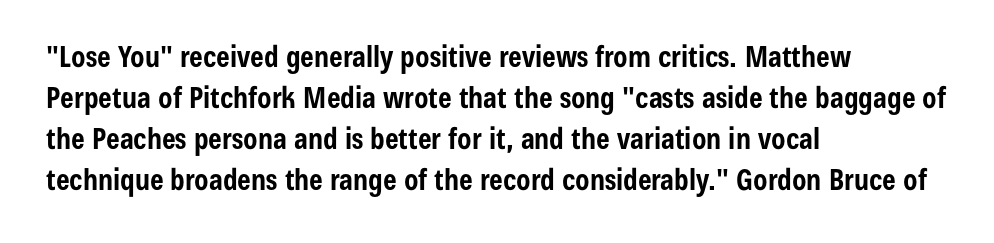
The image shows 29 px bold, condensed sans-serif type, upright; set left-aligned, normal line spacing (1.41x), normal letter spacing, not underlined; low stroke contrast and a medium x-height.
